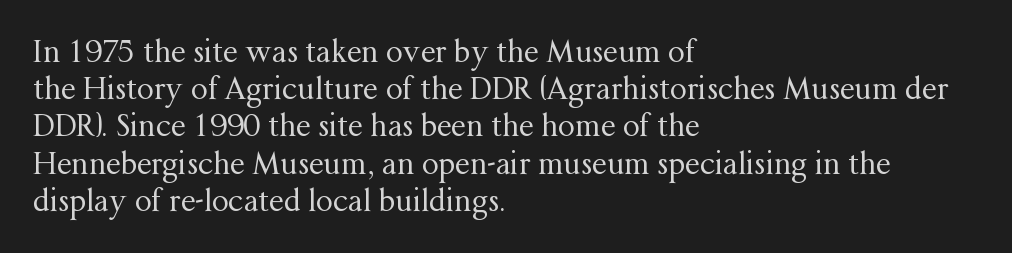
Weight: in the light-to-regular range. The tracking reads as untouched default to a designer's eye. Each letter keeps its own natural width here, so spacing adapts to shape. The compositor pushed each line to the left boundary. Are there feet on the stems? There are — it's a serif.
